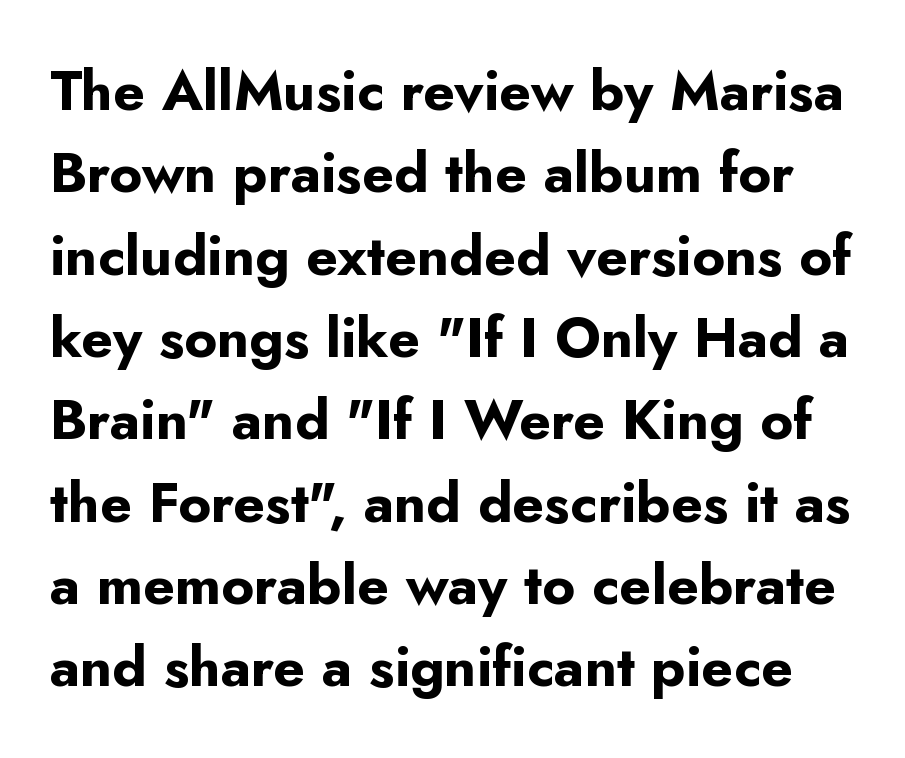
{"serif": "no", "italic": "no", "bold": "yes", "weight": "bold", "width": "normal", "stroke_contrast": "low", "x_height": "small", "monospaced": "no", "underline": "no", "line_spacing": "normal", "line_spacing_ratio": 1.47, "letter_spacing": "normal", "letter_spacing_em": 0.0, "glyph_px": 56}
